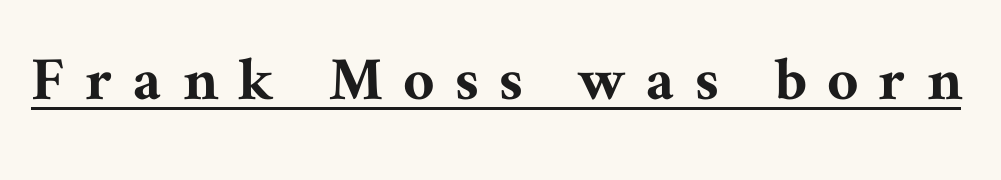
Q: Is the text italic (slanted)? A: No, it is upright.
Q: Is the typeface a serif or a sans-serif typeface? A: Serif.
Q: Is the text underlined? A: Yes.
Q: Is the spacing between letters normal or unusually wide? A: Unusually wide.
Q: Width (condensed, normal, or wide)? A: Normal.
Q: Stroke contrast? A: Medium.
Q: x-height? A: Medium.
Q: Monospaced? A: No.
